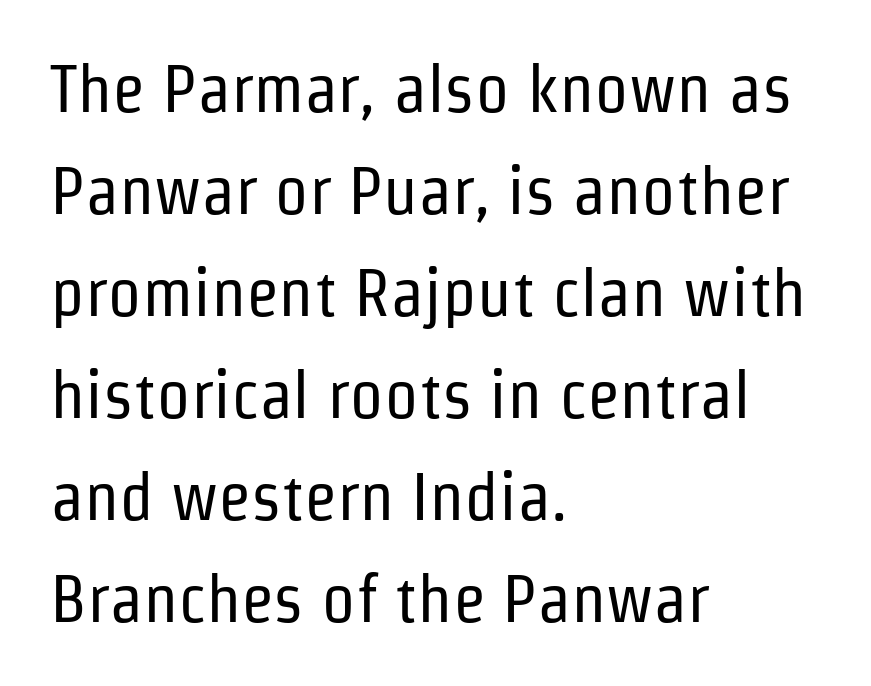
{"serif": "no", "italic": "no", "bold": "no", "weight": "regular", "width": "condensed", "stroke_contrast": "low", "x_height": "medium", "monospaced": "no", "underline": "no", "align": "left", "line_spacing": "normal", "line_spacing_ratio": 1.5, "letter_spacing": "normal", "letter_spacing_em": 0.0, "glyph_px": 68}
